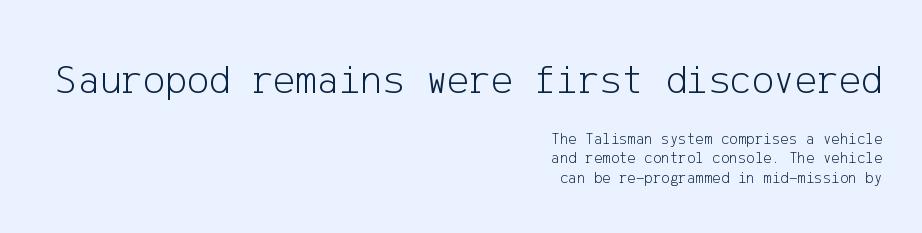
{"serif": "no", "italic": "no", "bold": "no", "weight": "light", "width": "normal", "stroke_contrast": "low", "x_height": "medium", "underline": "no", "align": "right", "line_spacing_ratio": 1.22, "letter_spacing": "normal", "letter_spacing_em": 0.0, "larger_block": "first", "size_ratio": 2.56, "glyph_px": 41}
